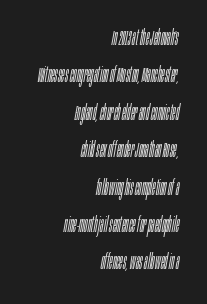
{"italic": "yes", "lean": "right", "slant_degrees": 10, "bold": "no", "underline": "no", "align": "right", "line_spacing_ratio": 1.78, "letter_spacing": "normal", "letter_spacing_em": 0.0, "glyph_px": 21}
